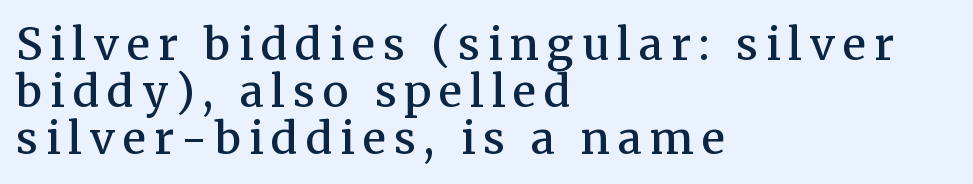
The image shows 44 px semibold serif type, upright; set left-aligned, tight line spacing (1.07x), not underlined; medium stroke contrast and a medium x-height.
